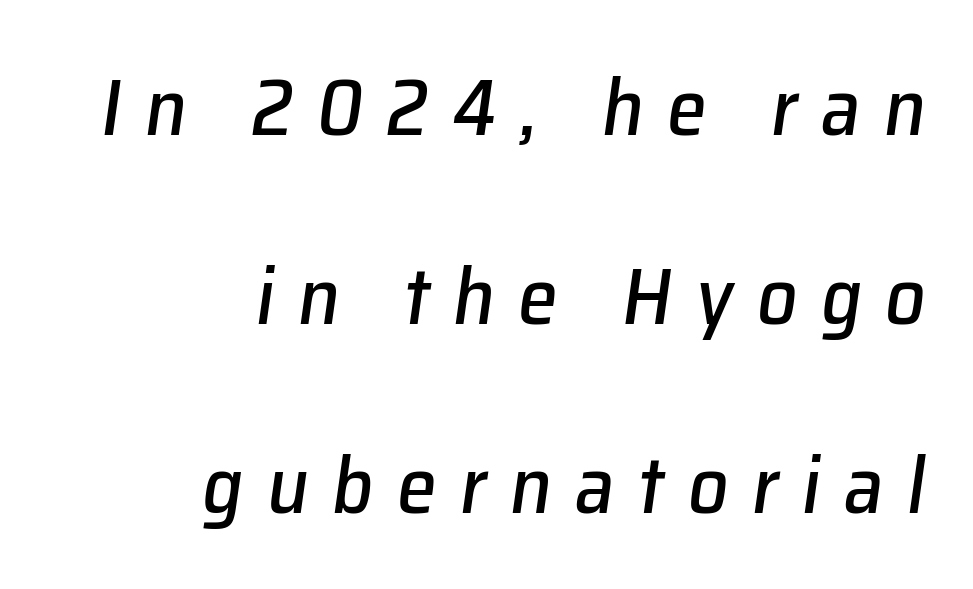
The image shows 80 px text type, italic (leaning right); set right-aligned, loose line spacing (2.36x), unusually wide letter spacing (+0.29 em), not underlined; low stroke contrast and a medium x-height.
